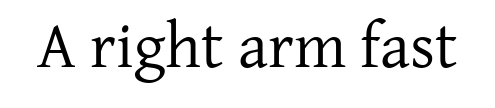
Descenders are the only things crossing below the line. Standard letterfit; no display-style spreading of the glyphs. Here the designer chose a conventional face with non-uniform glyph widths. Type style note: has serifs. Upright lettering throughout.
